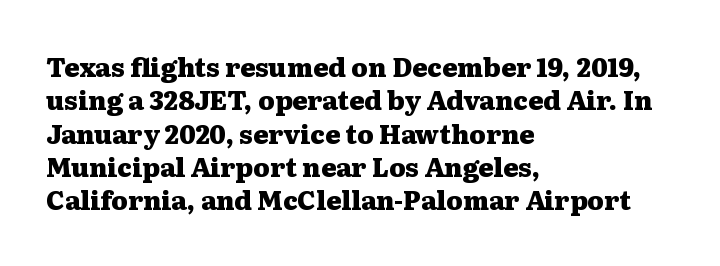
{"italic": "no", "bold": "yes", "underline": "no", "align": "left", "line_spacing": "normal", "line_spacing_ratio": 1.28, "letter_spacing": "normal", "letter_spacing_em": 0.0, "glyph_px": 26}
